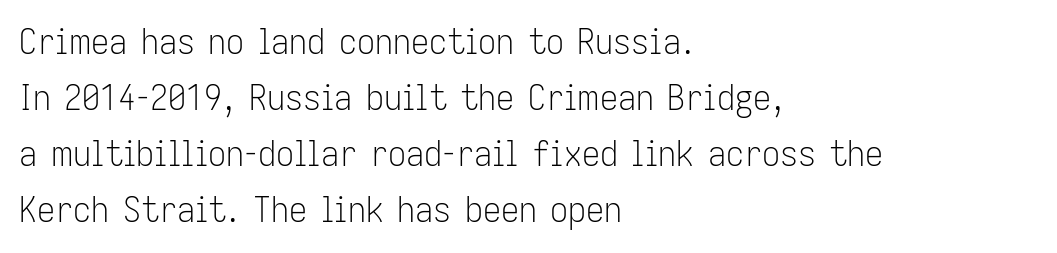
The image shows 36 px light, condensed sans-serif type, upright; set left-aligned, normal line spacing (1.56x), normal letter spacing, not underlined; low stroke contrast and a medium x-height.
